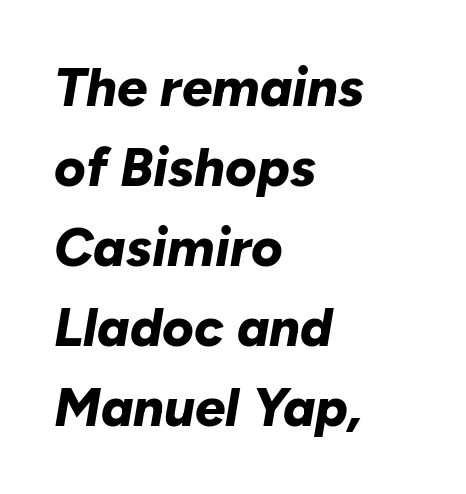
Q: Is the text bold? A: Yes.
Q: Is the text italic (slanted)? A: Yes, it leans right by about 10 degrees.
Q: Is the text underlined? A: No.
Q: How is the paragraph aligned? A: Left-aligned.
Q: Is the spacing between letters normal or unusually wide? A: Normal.
Q: Is the spacing between lines tight, normal or loose? A: Normal.
Q: Width (condensed, normal, or wide)? A: Normal.
Q: Stroke contrast? A: Low.
Q: x-height? A: Medium.
Q: Monospaced? A: No.
